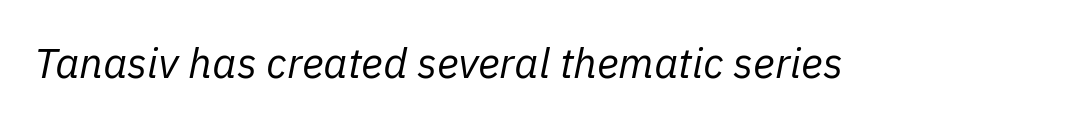
The image shows 42 px regular-weight type, italic (leaning right); set normal letter spacing, not underlined; low stroke contrast and a medium x-height.
